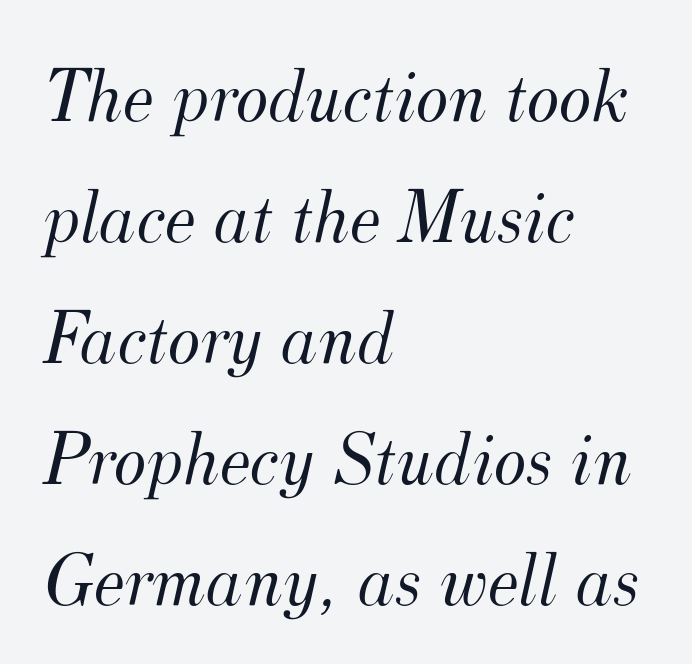
{"serif": "yes", "italic": "yes", "lean": "right", "slant_degrees": 12, "bold": "no", "weight": "light", "width": "normal", "stroke_contrast": "medium", "x_height": "small", "monospaced": "no", "underline": "no", "align": "left", "line_spacing": "normal", "line_spacing_ratio": 1.57, "letter_spacing": "normal", "letter_spacing_em": 0.0, "glyph_px": 77}
